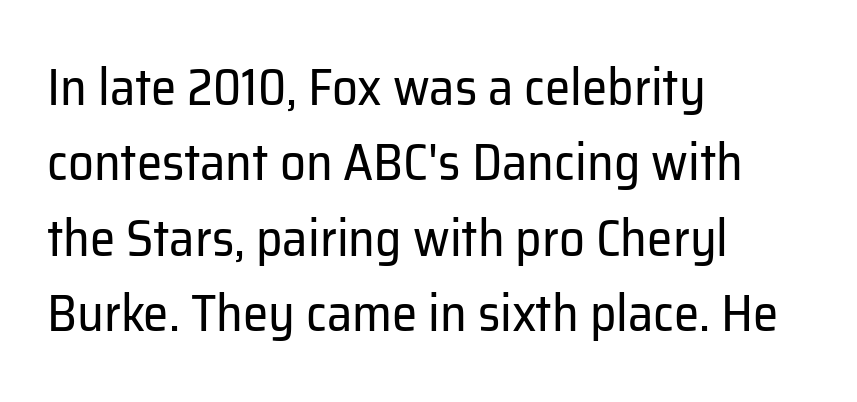
Does the leading feel generous? No, just average. Vertical strokes here are truly vertical. This rendering uses left alignment, leaving the right contour irregular. Classification — sans serif. Nobody touched the tracking dial on this one.
